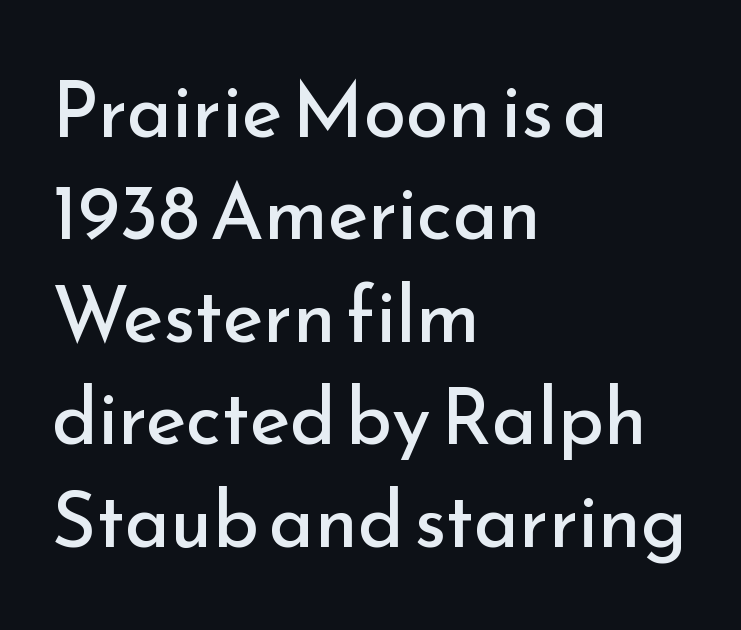
{"serif": "no", "italic": "no", "bold": "no", "weight": "regular", "width": "normal", "stroke_contrast": "low", "x_height": "small", "monospaced": "no", "underline": "no", "align": "left", "line_spacing": "normal", "line_spacing_ratio": 1.33, "letter_spacing": "normal", "letter_spacing_em": 0.0, "glyph_px": 77}
